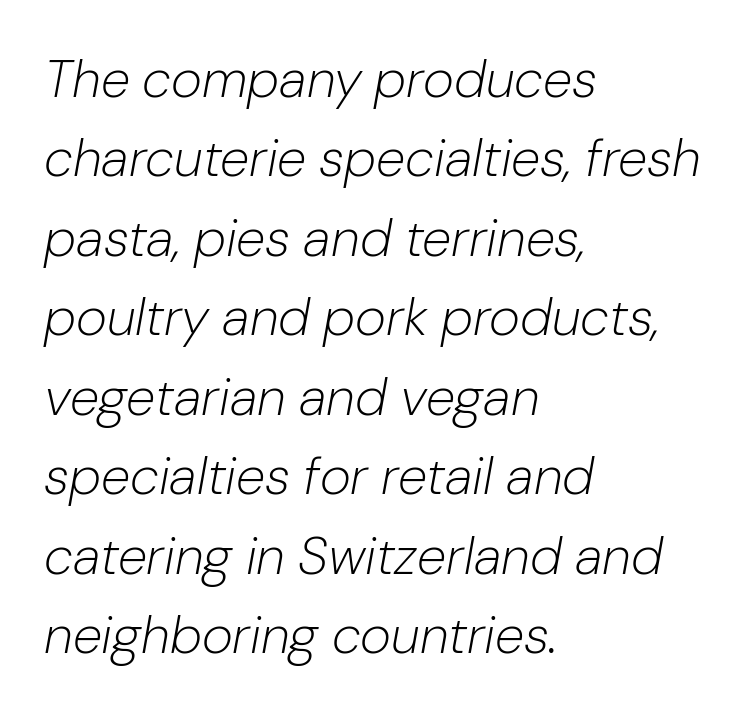
Q: Is the text bold? A: No.
Q: Is the text italic (slanted)? A: Yes, it leans right by about 10 degrees.
Q: Is the text underlined? A: No.
Q: How is the paragraph aligned? A: Left-aligned.
Q: Is the spacing between letters normal or unusually wide? A: Normal.
Q: Is the spacing between lines tight, normal or loose? A: Normal.
Q: Width (condensed, normal, or wide)? A: Normal.
Q: Stroke contrast? A: Low.
Q: x-height? A: Medium.
Q: Monospaced? A: No.
